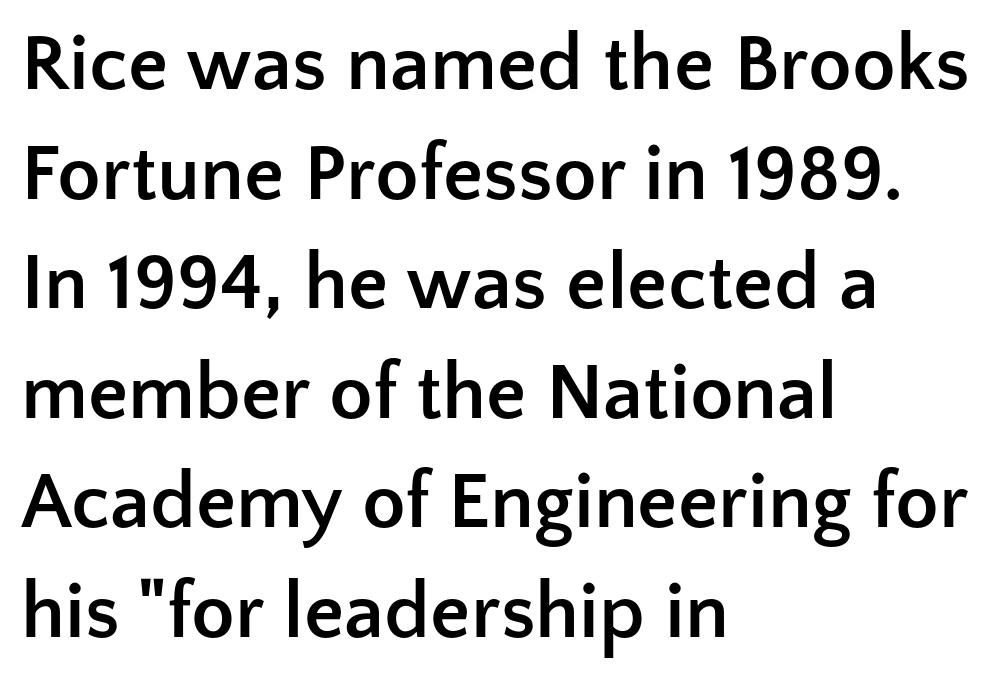
Q: Is the text bold? A: Yes.
Q: Is the text italic (slanted)? A: No, it is upright.
Q: Is the typeface a serif or a sans-serif typeface? A: Sans-serif.
Q: Is the text underlined? A: No.
Q: How is the paragraph aligned? A: Left-aligned.
Q: Is the spacing between letters normal or unusually wide? A: Normal.
Q: Is the spacing between lines tight, normal or loose? A: Normal.
Q: Width (condensed, normal, or wide)? A: Normal.
Q: Stroke contrast? A: Low.
Q: x-height? A: Medium.
Q: Monospaced? A: No.
